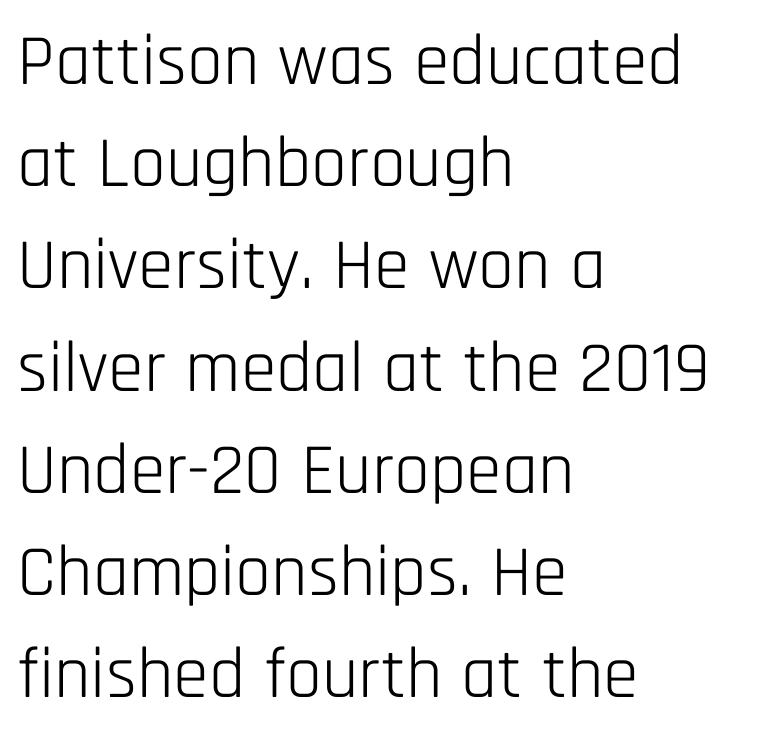
Q: Is the text bold? A: No.
Q: Is the text italic (slanted)? A: No, it is upright.
Q: Is the typeface a serif or a sans-serif typeface? A: Sans-serif.
Q: Is the text underlined? A: No.
Q: How is the paragraph aligned? A: Left-aligned.
Q: Is the spacing between letters normal or unusually wide? A: Normal.
Q: Is the spacing between lines tight, normal or loose? A: Normal.
Q: Width (condensed, normal, or wide)? A: Condensed.
Q: Stroke contrast? A: Low.
Q: x-height? A: Large.
Q: Monospaced? A: No.
